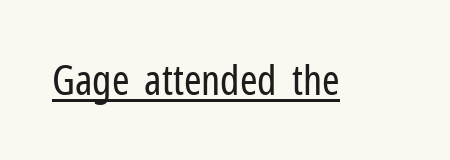
Q: Is the text bold? A: No.
Q: Is the text italic (slanted)? A: No, it is upright.
Q: Is the typeface a serif or a sans-serif typeface? A: Sans-serif.
Q: Is the text underlined? A: Yes.
Q: Is the spacing between letters normal or unusually wide? A: Normal.
Q: Width (condensed, normal, or wide)? A: Condensed.
Q: Stroke contrast? A: Low.
Q: x-height? A: Medium.
Q: Monospaced? A: No.
